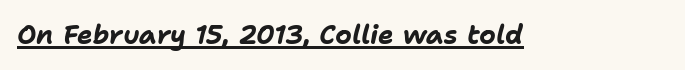
This is underlined copy, the kind a proofreader might mark for attention. Quick note: italic. Students, note that the glyphs here touch the page at normal intervals. Students, this is bold: see how much ink each stroke carries.
